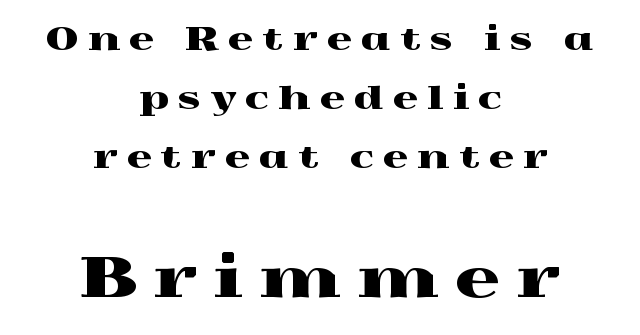
Q: Is the text italic (slanted)? A: No, it is upright.
Q: Is the typeface a serif or a sans-serif typeface? A: Serif.
Q: Is the text underlined? A: No.
Q: How is the paragraph aligned? A: Centered.
Q: Is the spacing between letters normal or unusually wide? A: Unusually wide.
Q: Is the spacing between lines tight, normal or loose? A: Loose.
Q: Which block of text is set in a larger size, the first (top) or the second (bottom)? A: The second (bottom) one.
Q: Width (condensed, normal, or wide)? A: Wide.
Q: x-height? A: Medium.
Q: Monospaced? A: No.
